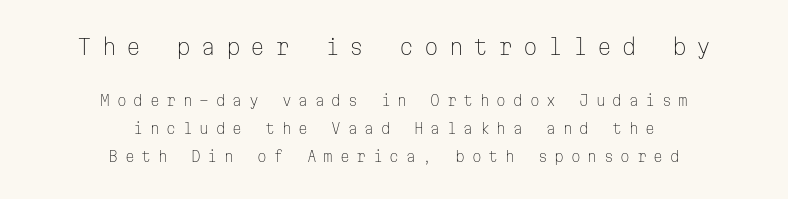
Anything drawn beneath the words? Only blank space. Caption: upper text group enlarged, lower text group reduced. Students, note that the glyphs here are deliberately spaced far apart. Notice how the passage keeps no hard edge, just a central spine. The typesetting does not lean heavy: it is not bold.
